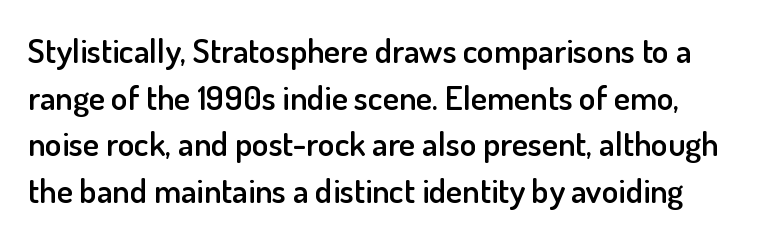
{"serif": "no", "italic": "no", "bold": "semi", "weight": "semibold", "width": "normal", "stroke_contrast": "low", "x_height": "small", "monospaced": "no", "underline": "no", "line_spacing": "normal", "line_spacing_ratio": 1.37, "letter_spacing": "normal", "letter_spacing_em": 0.0, "glyph_px": 34}
